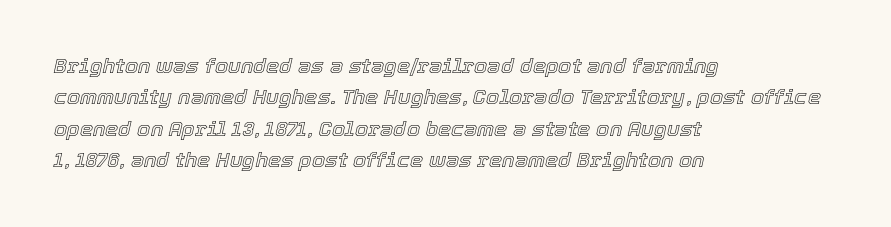
Nothing unusual about the tracking: characters are spaced as the font intends. In CSS terms this would be text-align: left. Is there much room between lines? A standard amount, neither cramped nor airy. Check under the words: just untouched page. Compared with ordinary roman type, these characters are visibly tilted.
